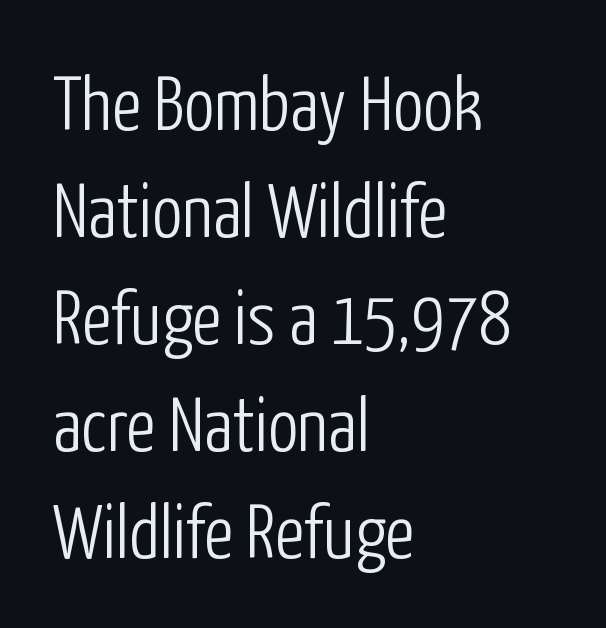
The text block is weighted toward the left margin, trailing off unevenly rightward. Ordinary non-slanted type is in use. Does the type have serifs? No, each stem ends abruptly. Weight: not bold — regular or lighter. A typesetter would call this zero additional tracking.
